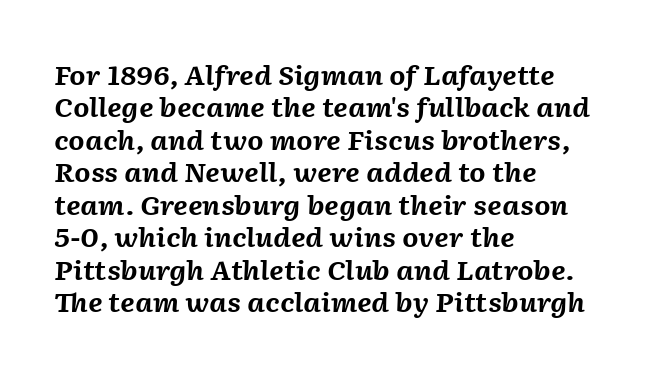
The image shows 26 px bold type, italic (leaning right); set left-aligned, normal line spacing (1.25x), normal letter spacing, not underlined.
